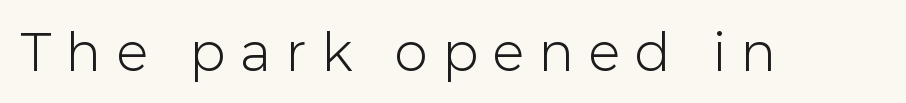
{"serif": "no", "italic": "no", "bold": "no", "weight": "light", "width": "normal", "stroke_contrast": "low", "x_height": "medium", "monospaced": "no", "underline": "no", "letter_spacing": "wide", "letter_spacing_em": 0.32, "glyph_px": 50}
